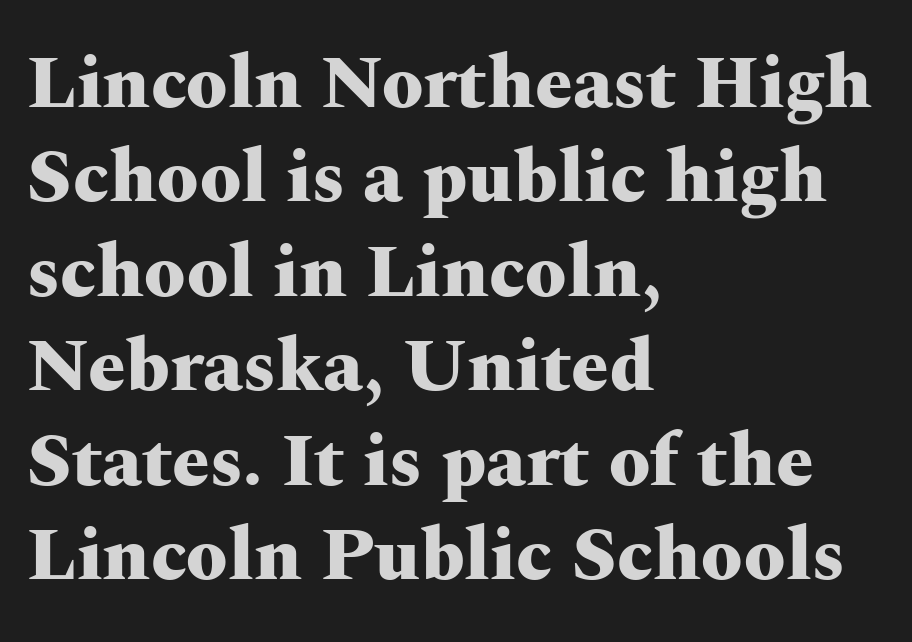
{"serif": "yes", "italic": "no", "bold": "yes", "weight": "heavy", "width": "wide", "stroke_contrast": "medium", "x_height": "medium", "monospaced": "no", "underline": "no", "align": "left", "line_spacing": "normal", "line_spacing_ratio": 1.26, "letter_spacing": "normal", "letter_spacing_em": 0.0, "glyph_px": 75}
